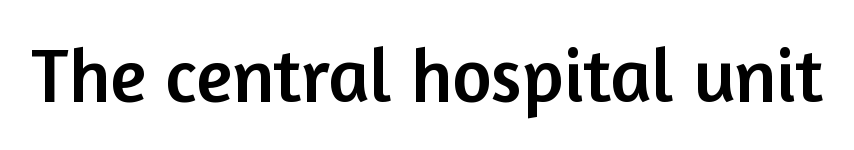
The image shows 76 px sans-serif type, upright; set normal letter spacing, not underlined; low stroke contrast and a medium x-height.
